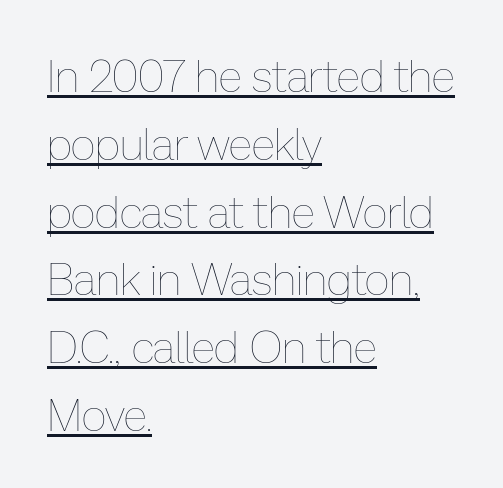
Q: Is the text bold? A: No.
Q: Is the text italic (slanted)? A: No, it is upright.
Q: Is the text underlined? A: Yes.
Q: How is the paragraph aligned? A: Left-aligned.
Q: Is the spacing between letters normal or unusually wide? A: Normal.
Q: Is the spacing between lines tight, normal or loose? A: Normal.
Q: Width (condensed, normal, or wide)? A: Normal.
Q: Stroke contrast? A: Low.
Q: x-height? A: Medium.
Q: Monospaced? A: No.
